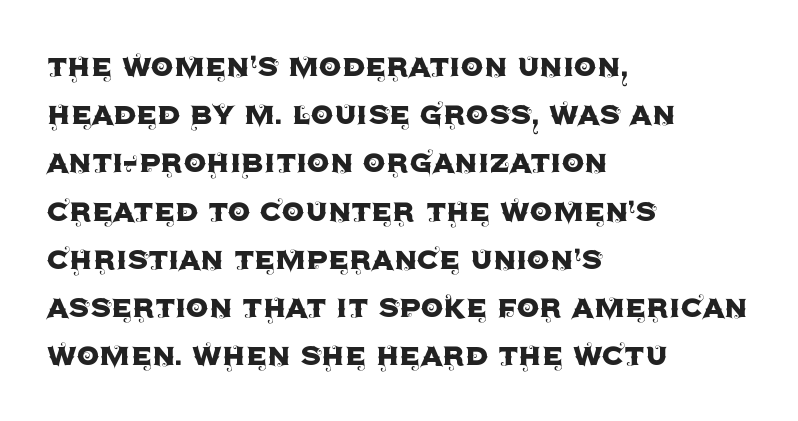
Q: Is the text italic (slanted)? A: No, it is upright.
Q: Is the typeface a serif or a sans-serif typeface? A: Sans-serif.
Q: Is the text underlined? A: No.
Q: How is the paragraph aligned? A: Left-aligned.
Q: Is the spacing between letters normal or unusually wide? A: Normal.
Q: Is the spacing between lines tight, normal or loose? A: Normal.
Q: Width (condensed, normal, or wide)? A: Normal.
Q: x-height? A: Large.
Q: Monospaced? A: No.
